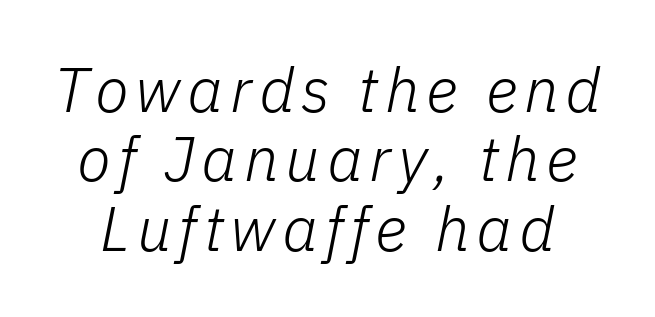
The image shows 62 px light type, italic (leaning right); set tight line spacing (1.12x), not underlined; low stroke contrast and a medium x-height.
